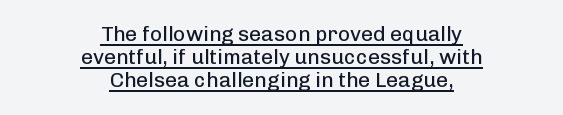
The image shows 21 px text type, upright; set centered, tight line spacing (1.1x), normal letter spacing, underlined.
